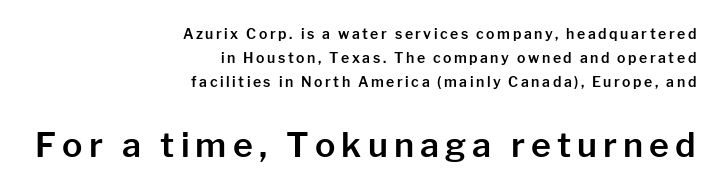
This sample has the flowing, uneven cadence of proportional lettering. The font family rendered here belongs to the sans-serif group. Rows of type keep a routine distance in the vertical direction. Plain, unruled lines of type. Two sizes are in play, and the larger belongs to the second block.
